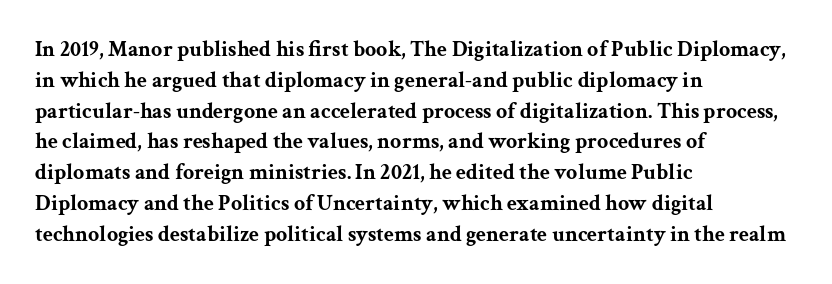
No italicization has been applied; the sample stays upright. The line-height multiplier appears to be the usual default. The face used here has the dense, thick strokes of a bold. Clear beneath every line of the passage. Each word holds together tightly as a unit, with standard inter-letter gaps. The typesetter chose a ragged-right arrangement here.
